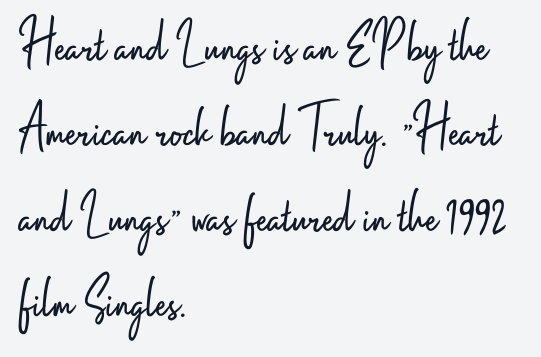
Q: Is the text bold? A: No.
Q: Is the text italic (slanted)? A: Yes.
Q: Is the typeface a serif or a sans-serif typeface? A: Sans-serif.
Q: Is the text underlined? A: No.
Q: How is the paragraph aligned? A: Left-aligned.
Q: Is the spacing between letters normal or unusually wide? A: Normal.
Q: Is the spacing between lines tight, normal or loose? A: Normal.
Q: Width (condensed, normal, or wide)? A: Condensed.
Q: Stroke contrast? A: Low.
Q: x-height? A: Small.
Q: Monospaced? A: No.
